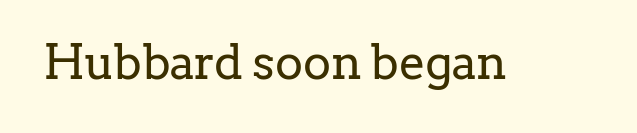
Upright lettering throughout. A light-to-regular cut is what we see here. Beneath every word, the page is bare. The letterforms sit shoulder to shoulder at normal distance.
